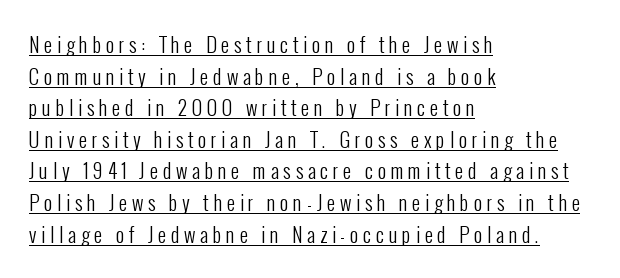
Q: Is the text bold? A: No.
Q: Is the text italic (slanted)? A: No, it is upright.
Q: Is the text underlined? A: Yes.
Q: How is the paragraph aligned? A: Left-aligned.
Q: Is the spacing between letters normal or unusually wide? A: Unusually wide.
Q: Is the spacing between lines tight, normal or loose? A: Normal.
